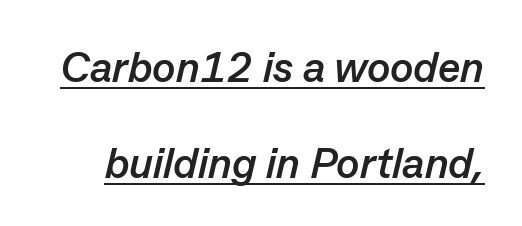
Students, observe: this is what heavily led, spacious text looks like. The rendering uses natural spacing where letterforms have individual widths. Thick stems and heavy bowls — unmistakably bold. Is the type slanted? Yes — the strokes lean at a clear angle. In designer terms, the underline attribute is active on this setting.
